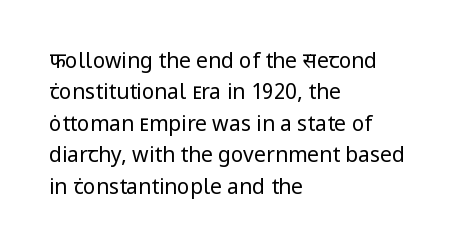
The image shows 21 px text type, upright; set left-aligned, normal line spacing (1.5x), normal letter spacing, not underlined.
